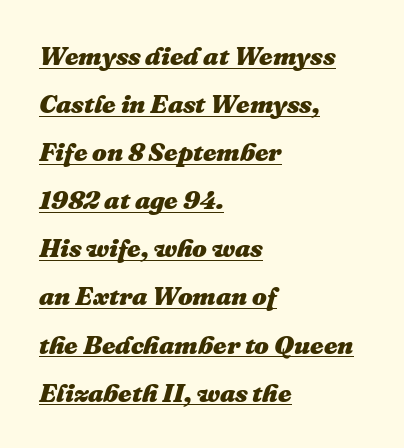
Q: Is the text bold? A: Yes.
Q: Is the text italic (slanted)? A: Yes, it leans right by about 16 degrees.
Q: Is the text underlined? A: Yes.
Q: How is the paragraph aligned? A: Left-aligned.
Q: Is the spacing between letters normal or unusually wide? A: Normal.
